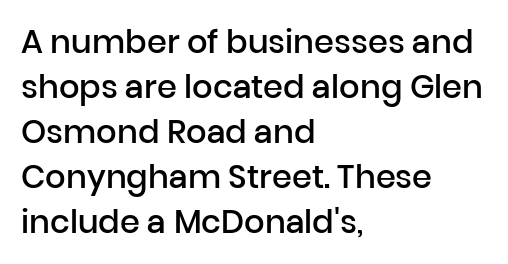
{"serif": "no", "italic": "no", "bold": "semi", "weight": "semibold", "width": "normal", "stroke_contrast": "low", "x_height": "medium", "monospaced": "no", "underline": "no", "align": "left", "line_spacing": "normal", "line_spacing_ratio": 1.41, "letter_spacing": "normal", "letter_spacing_em": 0.0, "glyph_px": 32}
